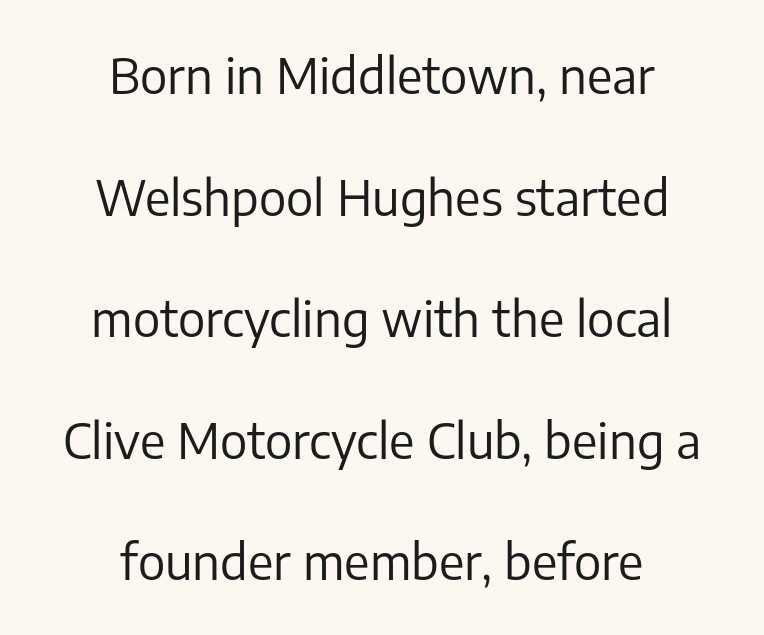
Q: Is the text bold? A: No.
Q: Is the text italic (slanted)? A: No, it is upright.
Q: Is the typeface a serif or a sans-serif typeface? A: Sans-serif.
Q: Is the text underlined? A: No.
Q: How is the paragraph aligned? A: Centered.
Q: Is the spacing between letters normal or unusually wide? A: Normal.
Q: Is the spacing between lines tight, normal or loose? A: Loose.
Q: Width (condensed, normal, or wide)? A: Normal.
Q: Stroke contrast? A: Low.
Q: x-height? A: Medium.
Q: Monospaced? A: No.
